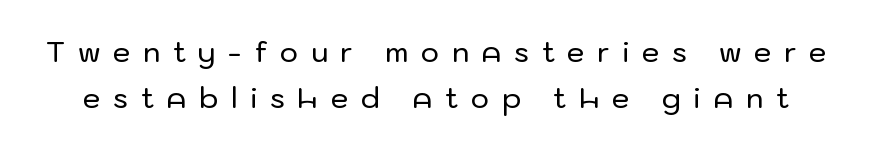
{"serif": "no", "italic": "no", "width": "normal", "stroke_contrast": "low", "x_height": "medium", "monospaced": "no", "underline": "no", "line_spacing": "normal", "line_spacing_ratio": 1.66, "letter_spacing": "wide", "letter_spacing_em": 0.45, "glyph_px": 28}
